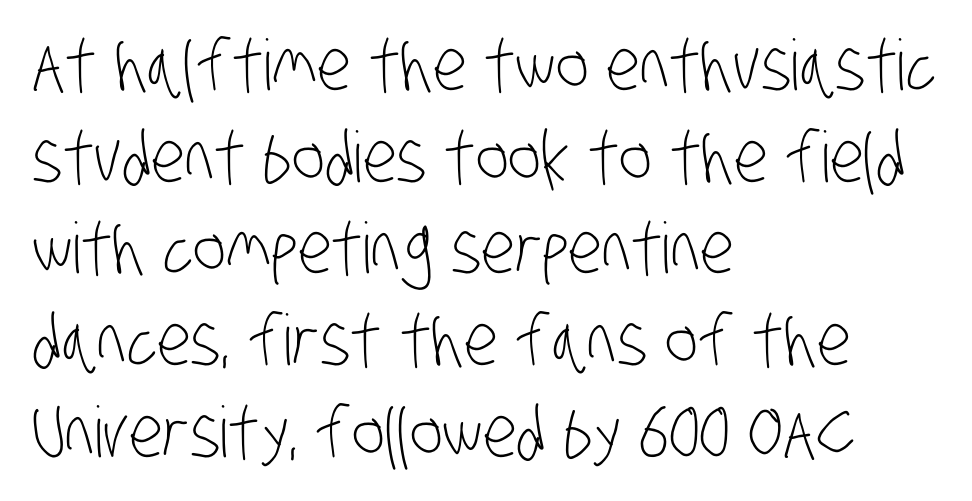
Q: Is the text bold? A: No.
Q: Is the typeface a serif or a sans-serif typeface? A: Sans-serif.
Q: Is the text underlined? A: No.
Q: How is the paragraph aligned? A: Left-aligned.
Q: Is the spacing between letters normal or unusually wide? A: Normal.
Q: Is the spacing between lines tight, normal or loose? A: Normal.
Q: Width (condensed, normal, or wide)? A: Condensed.
Q: Stroke contrast? A: Low.
Q: x-height? A: Large.
Q: Monospaced? A: No.
